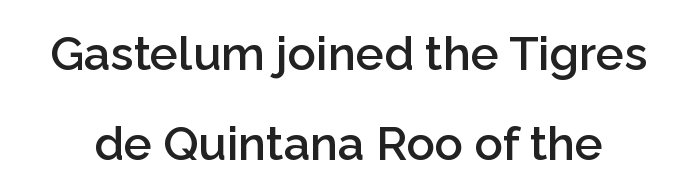
Q: Is the text bold? A: Semi-bold.
Q: Is the text italic (slanted)? A: No, it is upright.
Q: Is the typeface a serif or a sans-serif typeface? A: Sans-serif.
Q: Is the text underlined? A: No.
Q: Is the spacing between letters normal or unusually wide? A: Normal.
Q: Is the spacing between lines tight, normal or loose? A: Loose.
Q: Width (condensed, normal, or wide)? A: Normal.
Q: Stroke contrast? A: Low.
Q: x-height? A: Medium.
Q: Monospaced? A: No.
